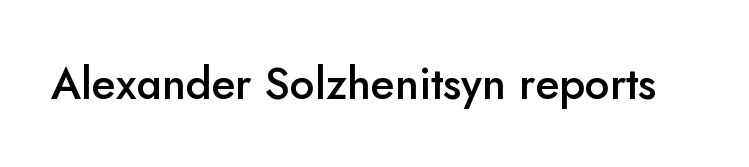
Q: Is the text bold? A: Semi-bold.
Q: Is the text italic (slanted)? A: No, it is upright.
Q: Is the typeface a serif or a sans-serif typeface? A: Sans-serif.
Q: Is the text underlined? A: No.
Q: Is the spacing between letters normal or unusually wide? A: Normal.
Q: Width (condensed, normal, or wide)? A: Normal.
Q: Stroke contrast? A: Low.
Q: x-height? A: Small.
Q: Monospaced? A: No.
